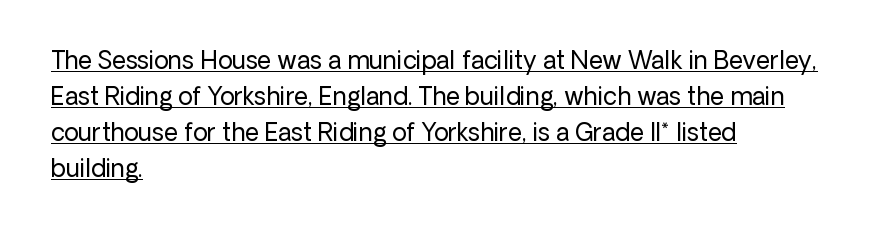
What stands out about the letter spacing? Nothing — it is the standard amount. Every word sits above its own underline. Weight: in the light-to-regular range. Every stem runs plumb, perpendicular to the baseline. Horizontal alignment here is leftward, the default for most running prose.
